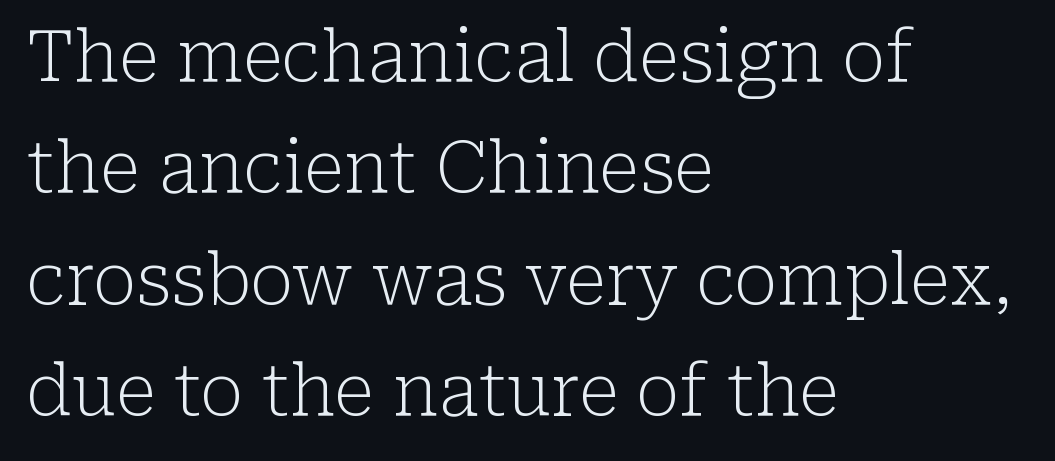
{"serif": "yes", "italic": "no", "bold": "no", "weight": "light", "width": "normal", "stroke_contrast": "low", "x_height": "medium", "monospaced": "no", "underline": "no", "align": "left", "line_spacing": "normal", "line_spacing_ratio": 1.57, "letter_spacing": "normal", "letter_spacing_em": 0.0, "glyph_px": 71}
